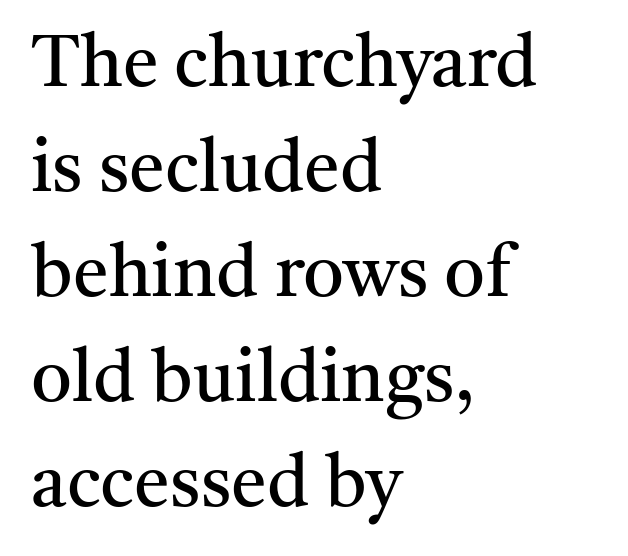
The image shows 72 px regular-weight serif type, upright; set left-aligned, normal line spacing (1.46x), normal letter spacing, not underlined; medium stroke contrast and a medium x-height.
